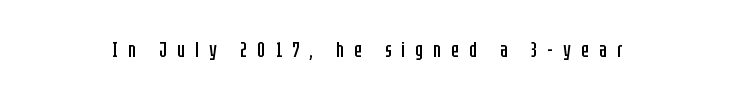
The image shows 22 px text type, upright; set unusually wide letter spacing (+0.47 em), not underlined.
